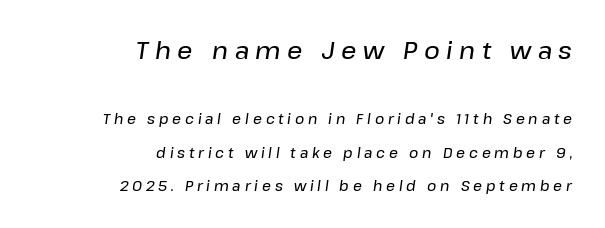
Layout note: lines flush right. Character size in the leading block exceeds that of the trailing block. Does the leading feel generous? Absolutely, it's lavish. Does extra space separate the letters? Yes, quite a lot of it.
